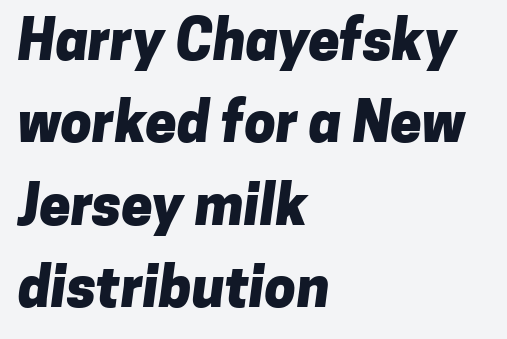
Q: Is the text bold? A: Yes.
Q: Is the typeface a serif or a sans-serif typeface? A: Sans-serif.
Q: Is the text underlined? A: No.
Q: How is the paragraph aligned? A: Left-aligned.
Q: Is the spacing between letters normal or unusually wide? A: Normal.
Q: Is the spacing between lines tight, normal or loose? A: Normal.
Q: Width (condensed, normal, or wide)? A: Normal.
Q: Stroke contrast? A: Low.
Q: x-height? A: Medium.
Q: Monospaced? A: No.
